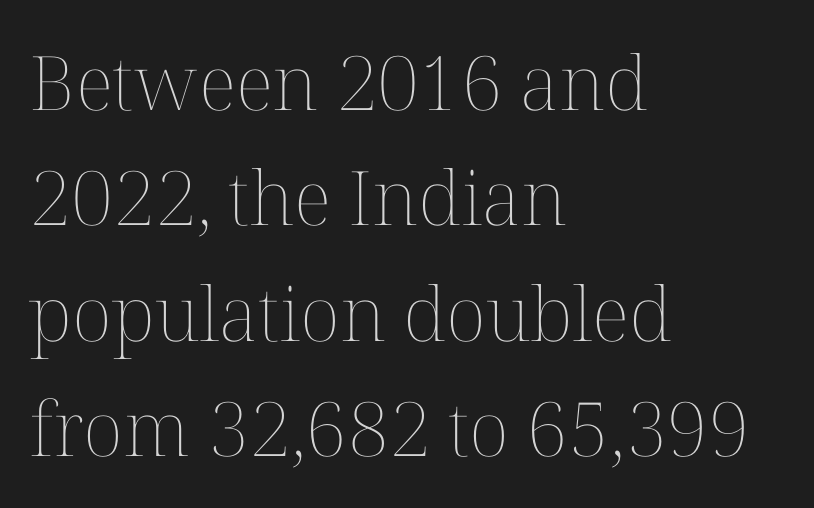
This sample has the flowing, uneven cadence of proportional lettering. Stroke mass is kept to a normal reading level or below. One glance says typical: line gaps are just what's usual. The tracking reads as untouched default to a designer's eye. The string is rendered with underlining switched off. No italicization has been applied; the sample stays upright.
